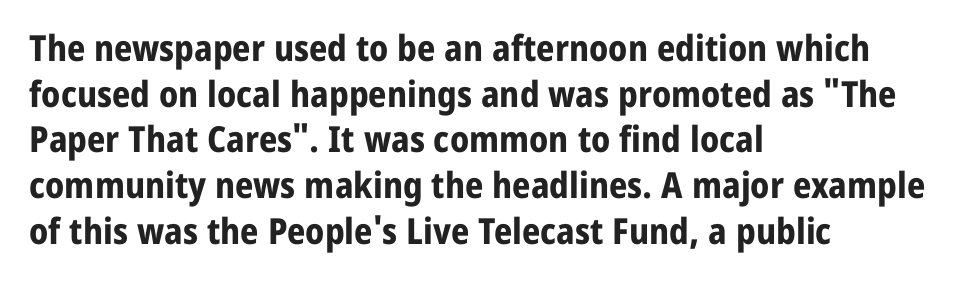
Q: Is the text bold? A: Yes.
Q: Is the text italic (slanted)? A: No, it is upright.
Q: Is the typeface a serif or a sans-serif typeface? A: Sans-serif.
Q: Is the text underlined? A: No.
Q: How is the paragraph aligned? A: Left-aligned.
Q: Is the spacing between letters normal or unusually wide? A: Normal.
Q: Is the spacing between lines tight, normal or loose? A: Normal.
Q: Width (condensed, normal, or wide)? A: Normal.
Q: Stroke contrast? A: Low.
Q: x-height? A: Medium.
Q: Monospaced? A: No.
